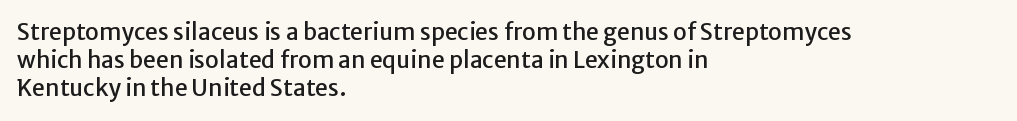
{"italic": "no", "underline": "no", "align": "left", "line_spacing_ratio": 1.22, "letter_spacing": "normal", "letter_spacing_em": 0.0, "glyph_px": 23}
